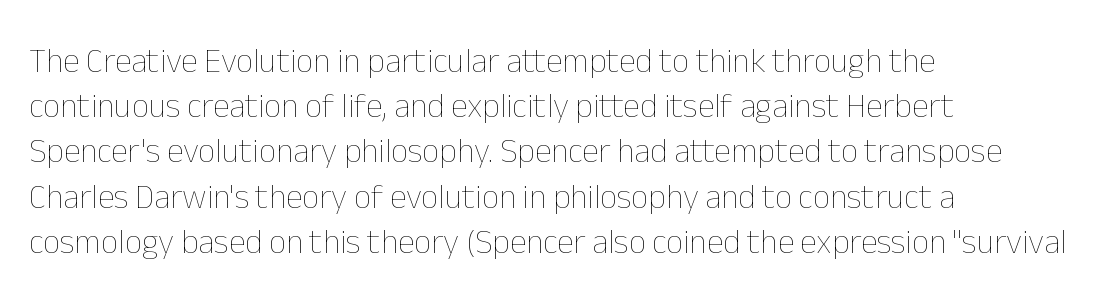
The image shows 34 px thin type, upright; set left-aligned, normal line spacing (1.33x), normal letter spacing, not underlined; low stroke contrast and a medium x-height.
